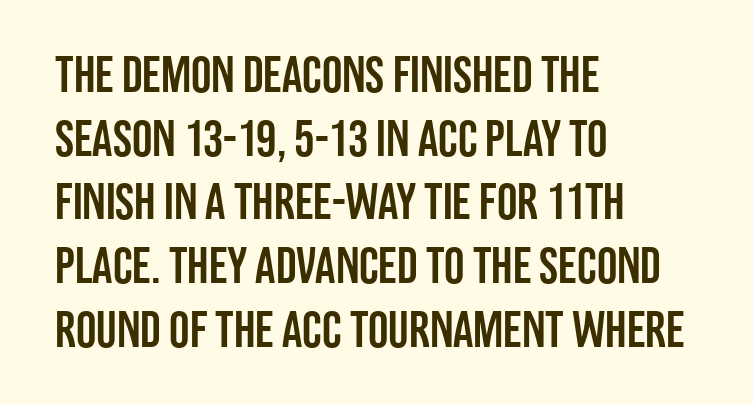
{"serif": "no", "italic": "no", "width": "condensed", "stroke_contrast": "low", "x_height": "large", "monospaced": "no", "underline": "no", "align": "left", "line_spacing": "normal", "line_spacing_ratio": 1.25, "letter_spacing": "normal", "letter_spacing_em": 0.0, "glyph_px": 51}
